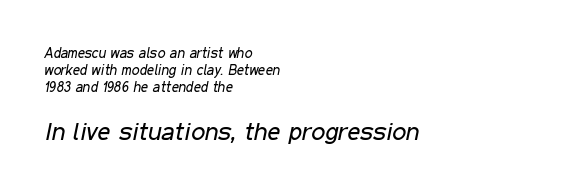
The image shows 25 px text type, italic (leaning right); set left-aligned, line spacing 1.23x, normal letter spacing, not underlined; the second (bottom) block is 1.79x larger.
